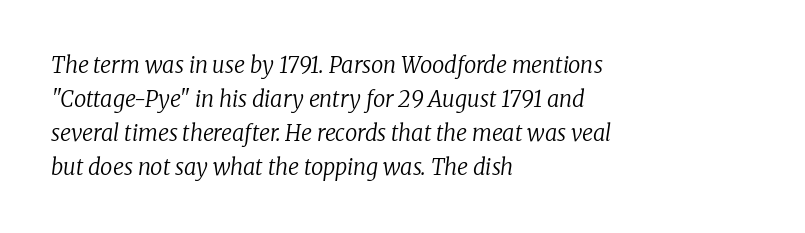
Q: Is the text bold? A: No.
Q: Is the text italic (slanted)? A: Yes, it leans right by about 8 degrees.
Q: Is the text underlined? A: No.
Q: How is the paragraph aligned? A: Left-aligned.
Q: Is the spacing between letters normal or unusually wide? A: Normal.
Q: Is the spacing between lines tight, normal or loose? A: Normal.
